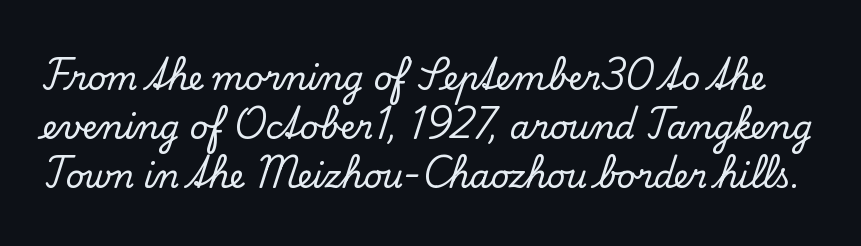
The image shows 32 px serif type; set normal line spacing (1.53x), normal letter spacing, not underlined; low stroke contrast and a small x-height.
